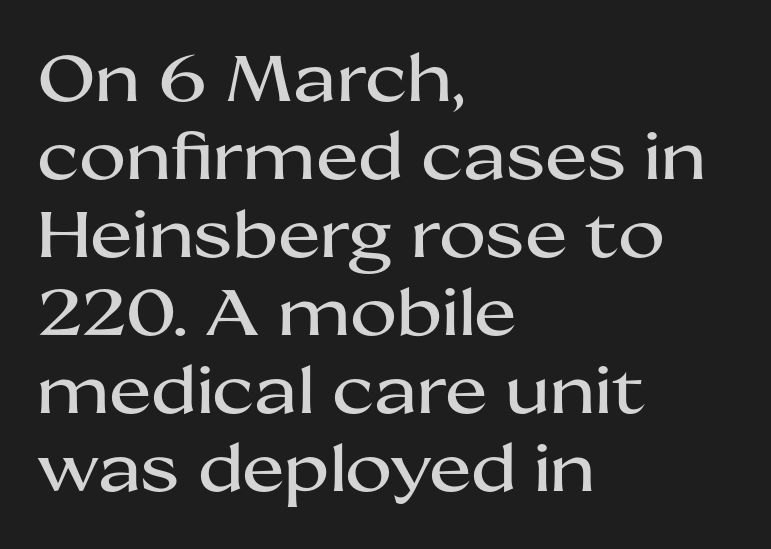
Note the varied advance widths — an 'i' is clearly narrower than an 'm'. Look at the tracking — it's just the regular setting, nothing added. The lines in this sample share a left origin and differ only in where they stop.
